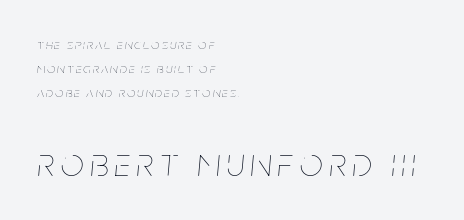
Varying glyph widths throughout — classic text-font behaviour. The words here are not underlined. The text block is weighted toward the left margin, trailing off unevenly rightward. Here the second block reads like a headline and the first like body copy. The typesetting does not lean heavy: it is not bold. It's the slanting kind of type.
